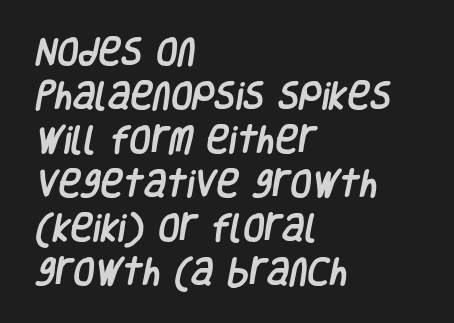
Looks like regular typesetting: each glyph gets only the width it needs. Regarding leading, the lines here are spaced in the standard way. Leftover space on each line is placed entirely after the last word. Font category for this specimen: sans-serif.
